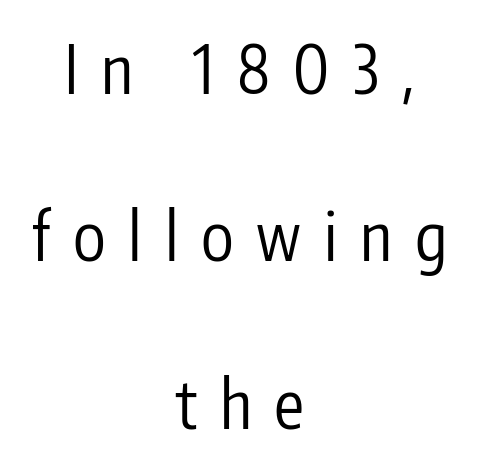
The image shows 67 px regular-weight, condensed sans-serif type, upright; set centered, loose line spacing (2.5x), unusually wide letter spacing (+0.34 em), not underlined; low stroke contrast and a medium x-height.
